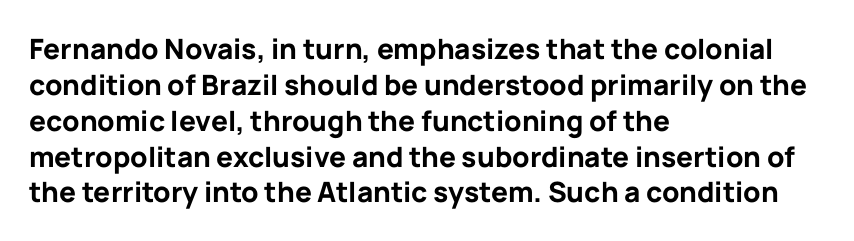
The image shows 28 px bold sans-serif type, upright; set left-aligned, normal line spacing (1.28x), normal letter spacing, not underlined; low stroke contrast and a medium x-height.
